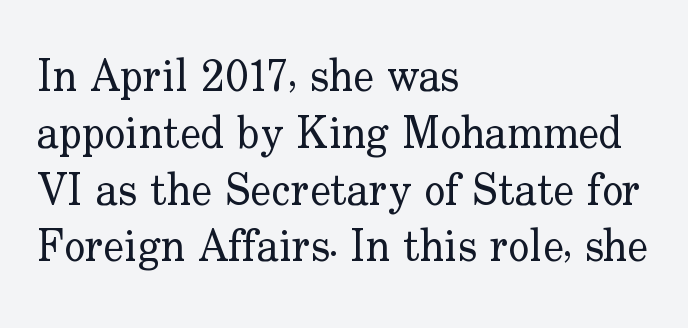
Q: Is the text bold? A: No.
Q: Is the text italic (slanted)? A: No, it is upright.
Q: Is the typeface a serif or a sans-serif typeface? A: Serif.
Q: Is the text underlined? A: No.
Q: How is the paragraph aligned? A: Left-aligned.
Q: Is the spacing between letters normal or unusually wide? A: Normal.
Q: Is the spacing between lines tight, normal or loose? A: Normal.
Q: Width (condensed, normal, or wide)? A: Normal.
Q: Stroke contrast? A: Low.
Q: x-height? A: Small.
Q: Monospaced? A: No.
